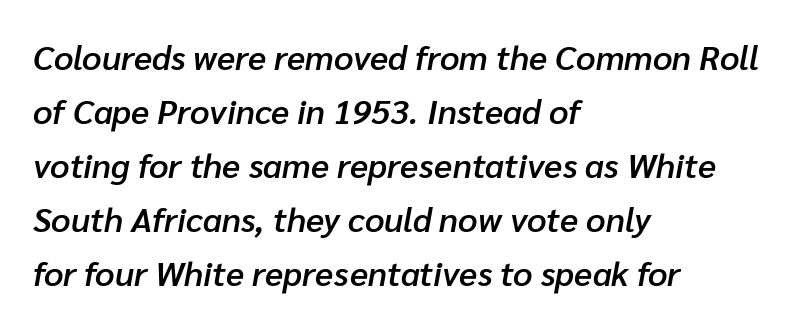
Q: Is the text bold? A: Semi-bold.
Q: Is the text italic (slanted)? A: Yes, it leans right by about 10 degrees.
Q: Is the text underlined? A: No.
Q: How is the paragraph aligned? A: Left-aligned.
Q: Is the spacing between letters normal or unusually wide? A: Normal.
Q: Is the spacing between lines tight, normal or loose? A: Normal.
Q: Width (condensed, normal, or wide)? A: Normal.
Q: Stroke contrast? A: Low.
Q: x-height? A: Medium.
Q: Monospaced? A: No.
